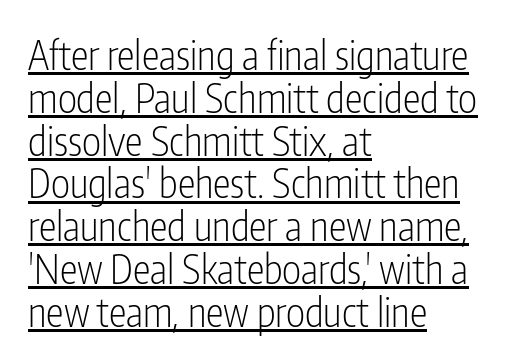
Q: Is the text bold? A: No.
Q: Is the text italic (slanted)? A: No, it is upright.
Q: Is the typeface a serif or a sans-serif typeface? A: Sans-serif.
Q: Is the text underlined? A: Yes.
Q: How is the paragraph aligned? A: Left-aligned.
Q: Is the spacing between letters normal or unusually wide? A: Normal.
Q: Is the spacing between lines tight, normal or loose? A: Tight.
Q: Width (condensed, normal, or wide)? A: Condensed.
Q: Stroke contrast? A: Low.
Q: x-height? A: Medium.
Q: Monospaced? A: No.
